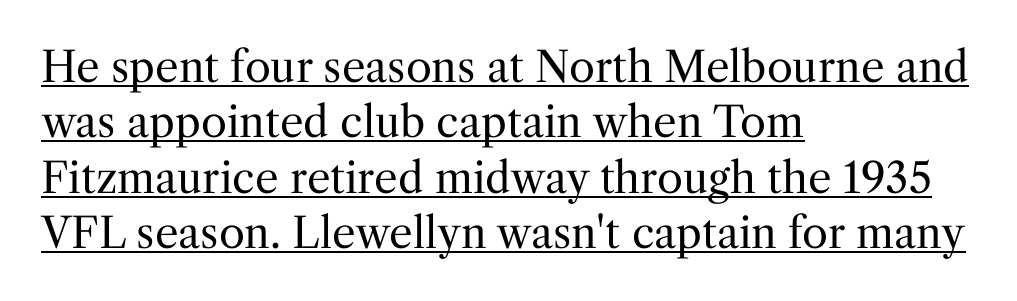
{"serif": "yes", "italic": "no", "bold": "no", "weight": "regular", "width": "normal", "stroke_contrast": "medium", "x_height": "medium", "monospaced": "no", "underline": "yes", "align": "left", "line_spacing": "normal", "line_spacing_ratio": 1.32, "letter_spacing": "normal", "letter_spacing_em": 0.0, "glyph_px": 42}
